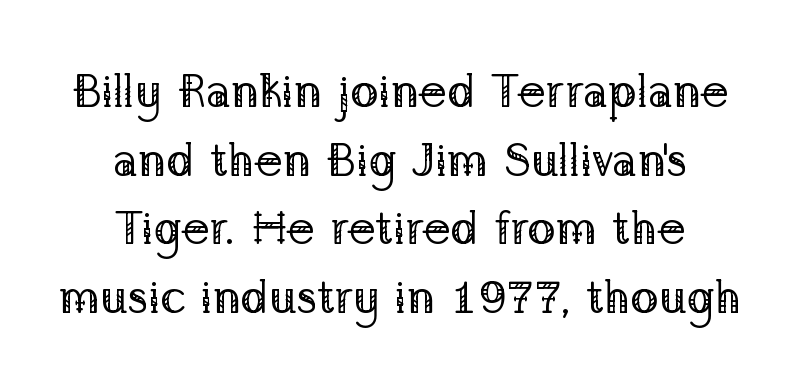
{"serif": "yes", "italic": "no", "bold": "no", "weight": "regular", "width": "normal", "stroke_contrast": "low", "x_height": "medium", "monospaced": "no", "underline": "no", "align": "center", "line_spacing": "normal", "line_spacing_ratio": 1.46, "letter_spacing": "normal", "letter_spacing_em": 0.0, "glyph_px": 47}
